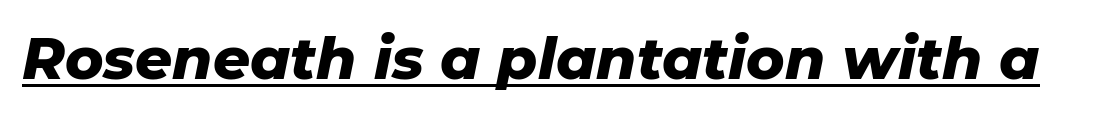
The face used here is proportionally spaced, like ordinary book or web type. The face used here has the dense, thick strokes of a bold. If you drew a line through each stem, it would be angled. This is underlined copy, the kind a proofreader might mark for attention. These lines keep a tight, regular rhythm from letter to letter.
